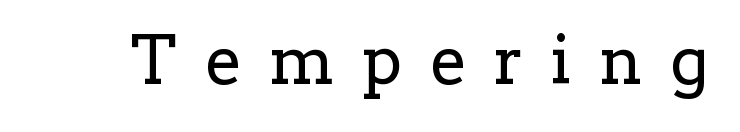
Honestly, there is no underline to notice here at all. These lines are rendered in a variable-pitch font. Weight: regular or lighter. Nope, not italic — everything's standing straight. Substantial extra tracking has been applied to these lines. Note: serifs present on the glyphs.
